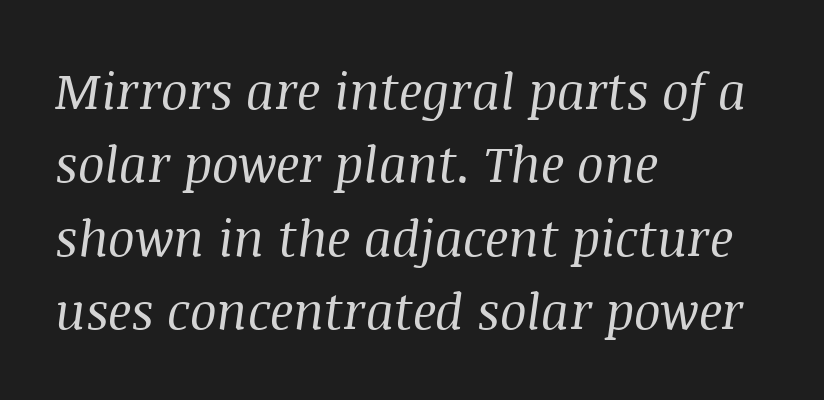
Which margin do the lines hug? The left one — the right edge is uneven. Examine the stroke ends and you'll spot serifs. The passage shown is typed in a proportional face where columns would drift. Students, note that the glyphs here touch the page at normal intervals. The strokes are not fattened; the text isn't bold. Only glyphs here, with clear space below each row.
